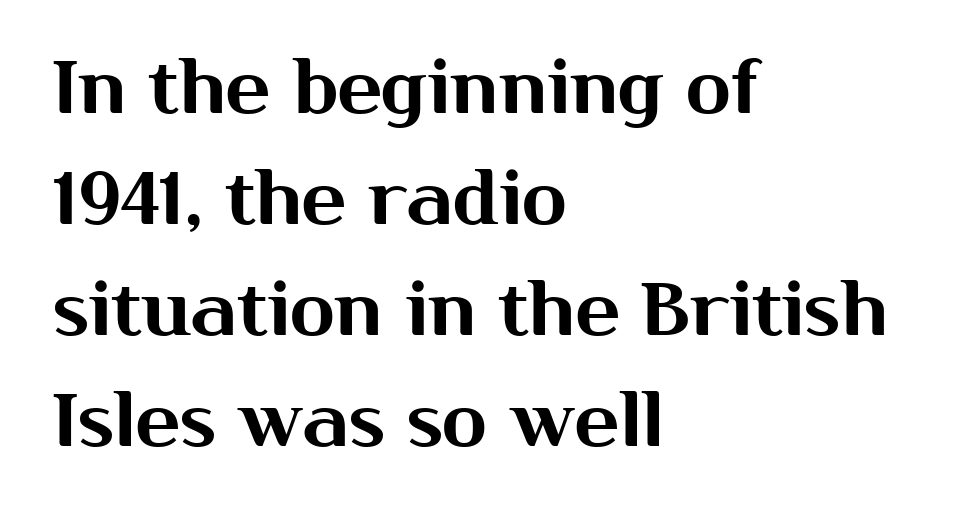
Left-aligned paragraph, ragged on the right. Anything drawn beneath the words? Only blank space. Posture: straight, roman, zero tilt. This sample keeps an unexceptional amount of space between lines. What stands out about the letter spacing? Nothing — it is the standard amount.
